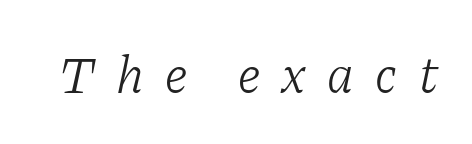
The image shows 53 px light serif type, italic (leaning right); set unusually wide letter spacing (+0.4 em), not underlined; low stroke contrast and a medium x-height.
